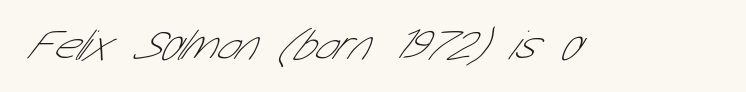
Q: Is the text bold? A: No.
Q: Is the typeface a serif or a sans-serif typeface? A: Sans-serif.
Q: Is the text underlined? A: No.
Q: Is the spacing between letters normal or unusually wide? A: Normal.
Q: Width (condensed, normal, or wide)? A: Condensed.
Q: Stroke contrast? A: Low.
Q: x-height? A: Medium.
Q: Monospaced? A: No.
